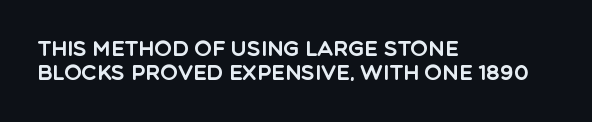
Compared with typical body copy, the letter spacing here is the same. These lines were composed using upright roman letters. Short and long lines alike share a common starting point at left. This rendering features lettering with no underline.
